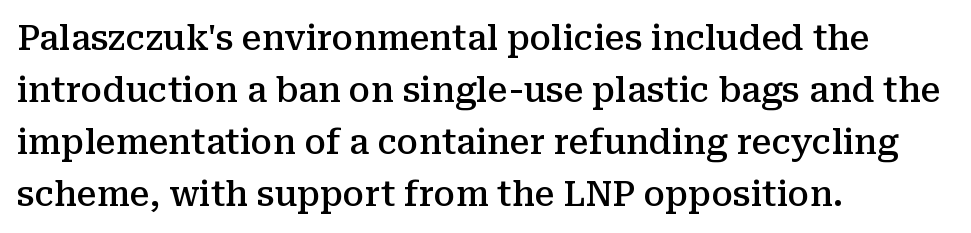
{"serif": "yes", "italic": "no", "bold": "semi", "weight": "semibold", "width": "normal", "stroke_contrast": "medium", "x_height": "medium", "monospaced": "no", "underline": "no", "align": "left", "line_spacing": "normal", "line_spacing_ratio": 1.49, "letter_spacing": "normal", "letter_spacing_em": 0.0, "glyph_px": 35}
